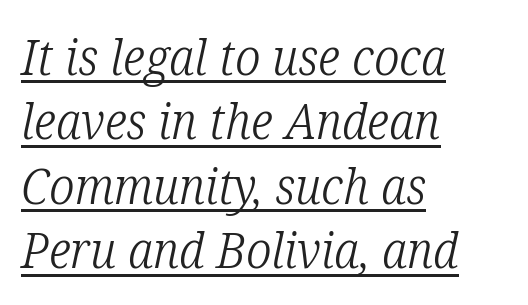
Q: Is the text bold? A: No.
Q: Is the text italic (slanted)? A: Yes, it leans right by about 12 degrees.
Q: Is the typeface a serif or a sans-serif typeface? A: Serif.
Q: Is the text underlined? A: Yes.
Q: How is the paragraph aligned? A: Left-aligned.
Q: Is the spacing between letters normal or unusually wide? A: Normal.
Q: Is the spacing between lines tight, normal or loose? A: Normal.
Q: Width (condensed, normal, or wide)? A: Condensed.
Q: Stroke contrast? A: Low.
Q: x-height? A: Medium.
Q: Monospaced? A: No.
